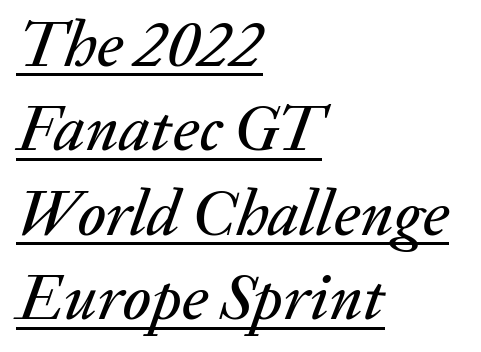
The face used here appears with an underline applied. Caption: multi-line text, flush left, ragged right. Students, observe: this is what conventionally led text looks like. The face used here is proportionally spaced, like ordinary book or web type. The gaps between neighbouring characters are ordinary and unremarkable.
